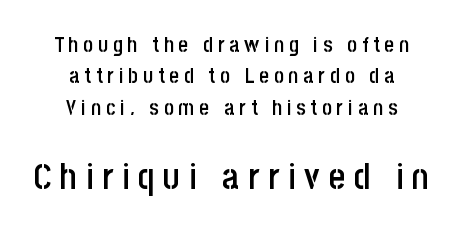
The image shows 36 px semibold, condensed sans-serif type, upright; set centered, normal line spacing (1.5x), unusually wide letter spacing (+0.24 em), not underlined; the second (bottom) block is 1.71x larger; low stroke contrast and a large x-height.
